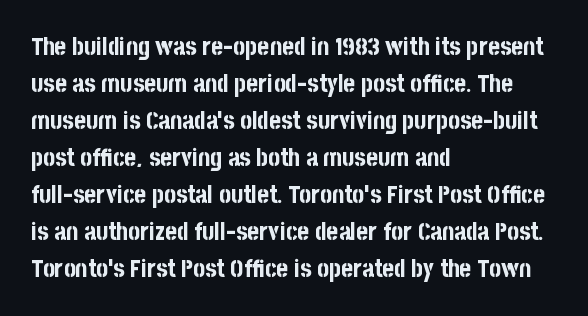
{"italic": "no", "bold": "yes", "underline": "no", "align": "left", "line_spacing": "normal", "line_spacing_ratio": 1.48, "letter_spacing": "normal", "letter_spacing_em": 0.0, "glyph_px": 25}
